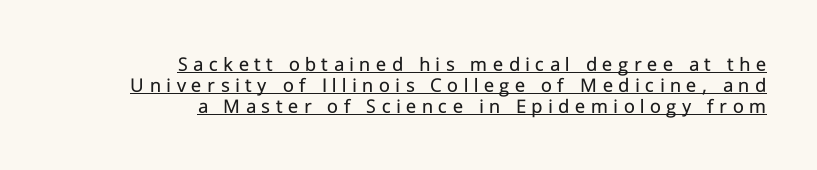
Q: Is the text bold? A: No.
Q: Is the text italic (slanted)? A: No, it is upright.
Q: Is the text underlined? A: Yes.
Q: How is the paragraph aligned? A: Right-aligned.
Q: Is the spacing between letters normal or unusually wide? A: Unusually wide.
Q: Is the spacing between lines tight, normal or loose? A: Tight.
